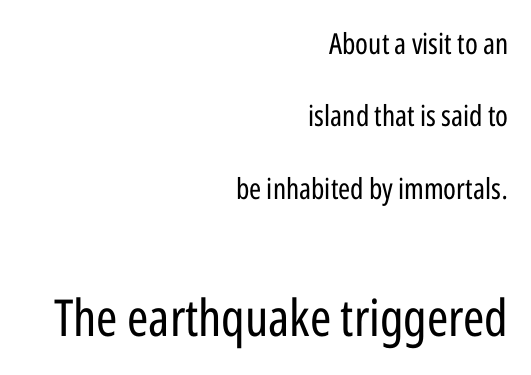
The image shows 51 px regular-weight, condensed sans-serif type, upright; set right-aligned, loose line spacing (2.5x), normal letter spacing, not underlined; the second (bottom) block is 1.76x larger; low stroke contrast and a medium x-height.
